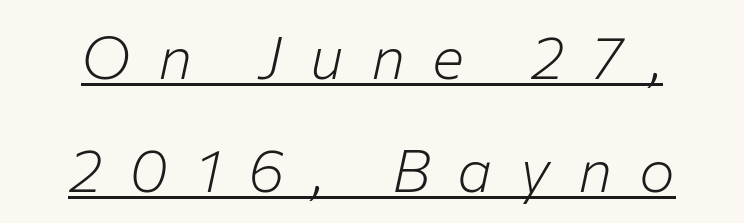
{"italic": "yes", "lean": "right", "slant_degrees": 12, "bold": "no", "weight": "light", "width": "normal", "stroke_contrast": "low", "x_height": "medium", "monospaced": "no", "underline": "yes", "line_spacing_ratio": 1.89, "letter_spacing": "wide", "letter_spacing_em": 0.46, "glyph_px": 60}
